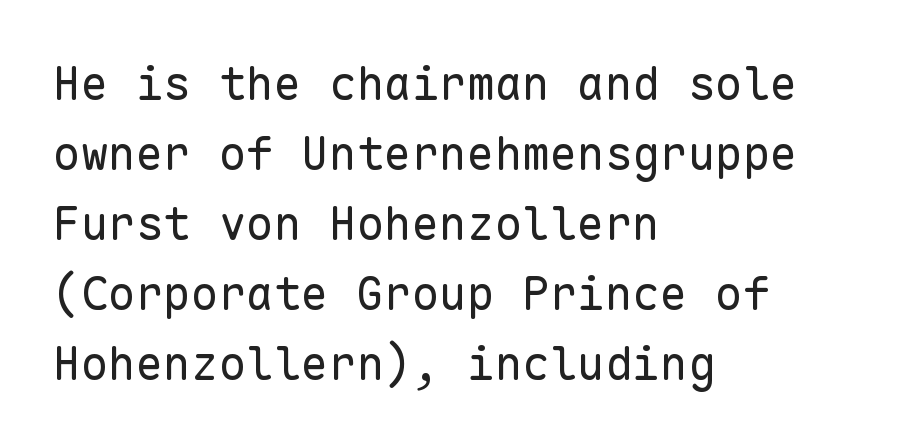
Q: Is the text bold? A: No.
Q: Is the text italic (slanted)? A: No, it is upright.
Q: Is the typeface a serif or a sans-serif typeface? A: Sans-serif.
Q: Is the text underlined? A: No.
Q: How is the paragraph aligned? A: Left-aligned.
Q: Is the spacing between letters normal or unusually wide? A: Normal.
Q: Is the spacing between lines tight, normal or loose? A: Normal.
Q: Width (condensed, normal, or wide)? A: Normal.
Q: Stroke contrast? A: Low.
Q: x-height? A: Medium.
Q: Monospaced? A: Yes.
